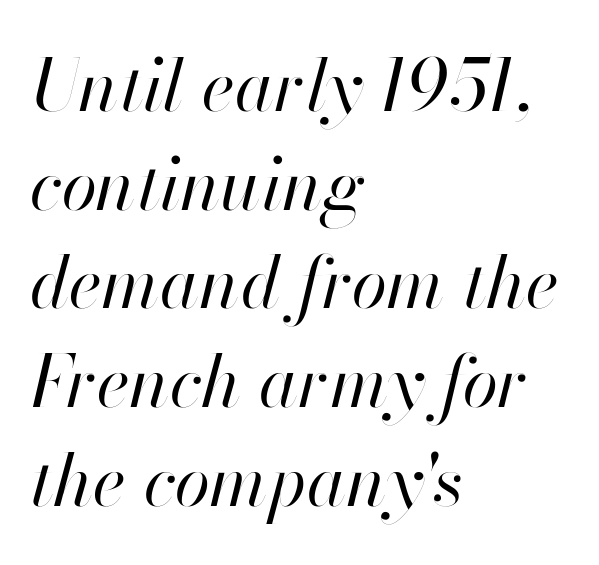
The image shows 72 px regular-weight type, italic (leaning right); set left-aligned, normal line spacing (1.37x), normal letter spacing, not underlined; high stroke contrast and a small x-height.
